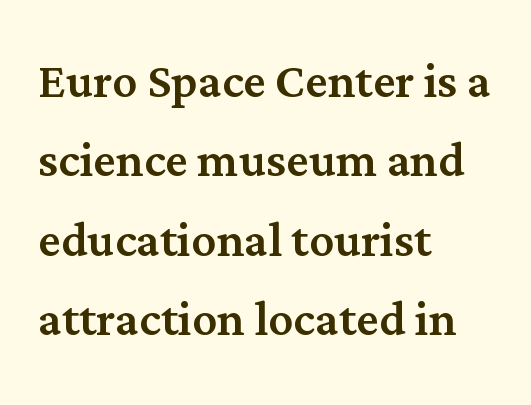
{"serif": "yes", "italic": "no", "width": "normal", "stroke_contrast": "medium", "x_height": "medium", "monospaced": "no", "underline": "no", "align": "left", "line_spacing": "normal", "line_spacing_ratio": 1.28, "letter_spacing": "normal", "letter_spacing_em": 0.0, "glyph_px": 62}
